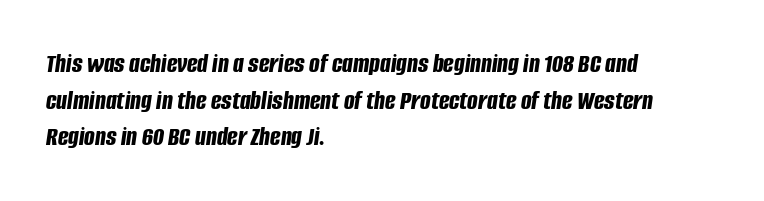
The setting favours the left margin, as ordinary paragraphs usually do. This sample uses an oblique cut, with every glyph tilted off the vertical. The passage shown is not underscored anywhere. The letters are bold, with thick, heavy strokes. How are the letters spaced? Ordinarily, with no added tracking.
